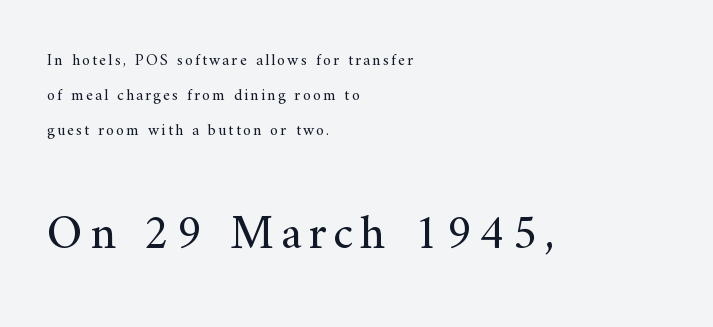
The image shows 49 px regular-weight serif type, upright; set left-aligned, loose line spacing (2.2x), not underlined; the second (bottom) block is 3.06x larger; medium stroke contrast and a small x-height.
